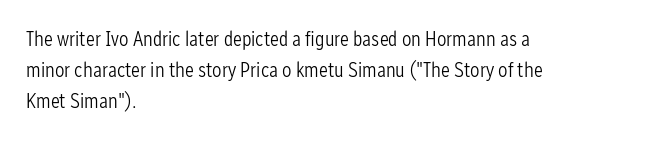
No chunkiness to these letters — they're not bold. The area under the type is left untouched. This rendering uses left alignment, leaving the right contour irregular. The font's upright variant was chosen for this text. Compared with typical body copy, the letter spacing here is the same.
